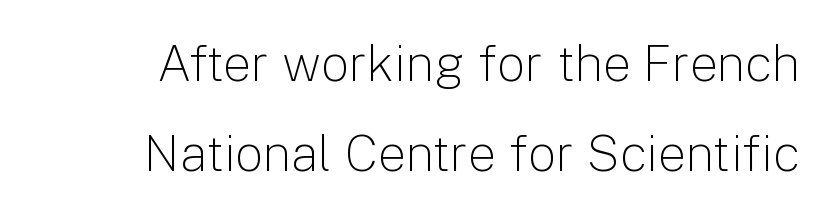
The strip under each line holds only bare page. Proportional: the letters do not fall into vertical columns. No feet cap the strokes, marking this as sans-serif type. Tall strokes in this sample are plumb rather than angled.
